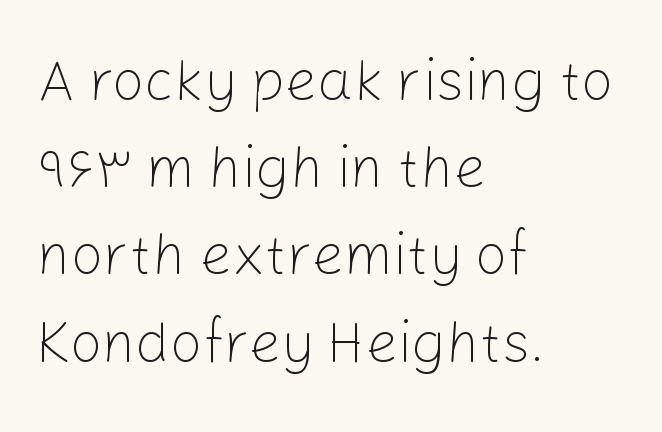
The image shows 57 px light sans-serif type, upright; set left-aligned, normal line spacing (1.53x), normal letter spacing, not underlined; low stroke contrast and a medium x-height.
